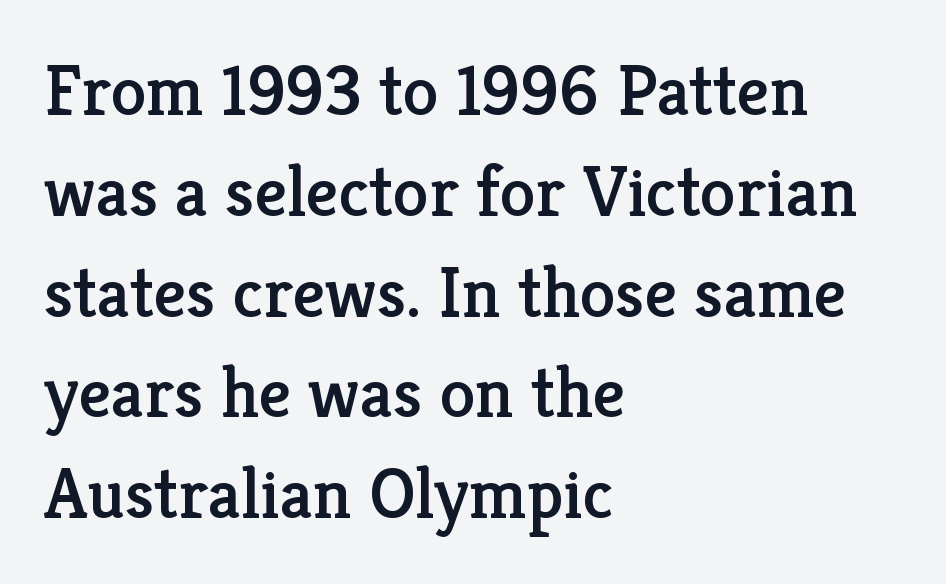
Q: Is the text italic (slanted)? A: No, it is upright.
Q: Is the typeface a serif or a sans-serif typeface? A: Serif.
Q: Is the text underlined? A: No.
Q: How is the paragraph aligned? A: Left-aligned.
Q: Is the spacing between letters normal or unusually wide? A: Normal.
Q: Is the spacing between lines tight, normal or loose? A: Normal.
Q: Width (condensed, normal, or wide)? A: Normal.
Q: Stroke contrast? A: Low.
Q: x-height? A: Medium.
Q: Monospaced? A: No.
